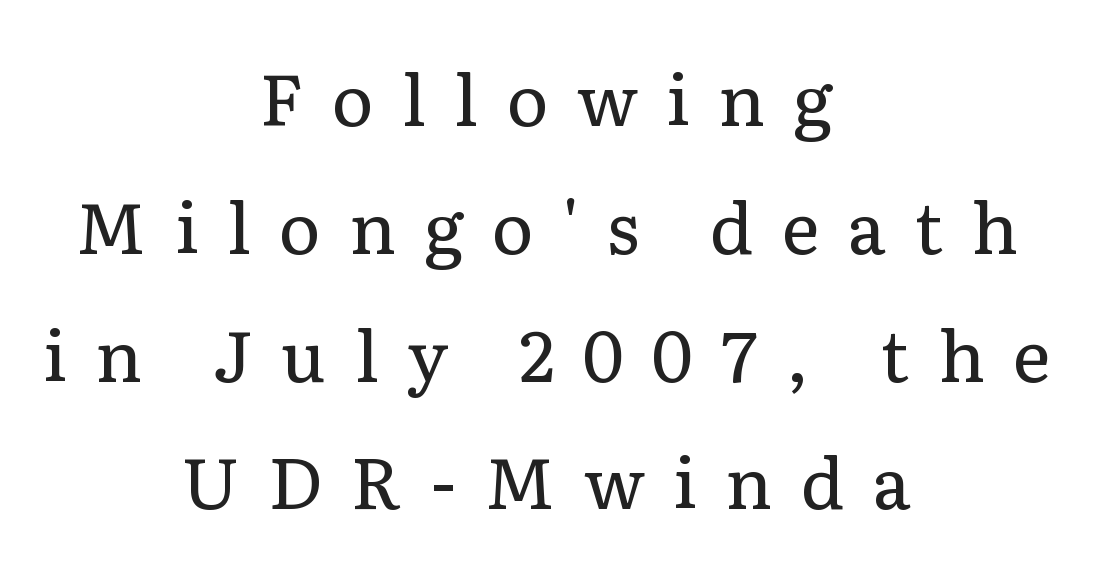
{"serif": "yes", "italic": "no", "bold": "no", "weight": "regular", "width": "normal", "stroke_contrast": "low", "x_height": "medium", "monospaced": "no", "underline": "no", "align": "center", "line_spacing_ratio": 1.8, "letter_spacing": "wide", "letter_spacing_em": 0.4, "glyph_px": 71}
